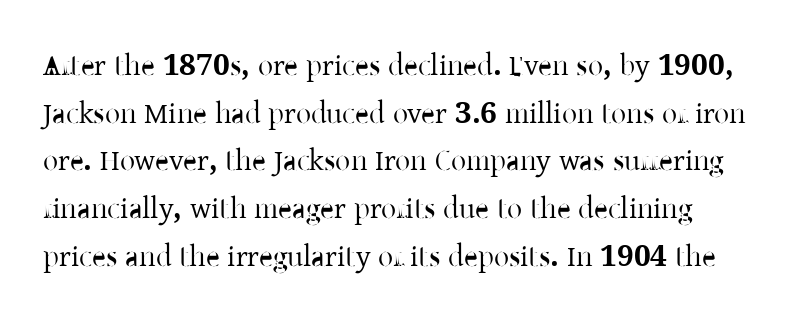
Spacing between characters is what you'd get straight out of the box. The type family on display is of the serif kind. Regarding leading, the lines here are spaced in the standard way. This sample has the flowing, uneven cadence of proportional lettering.
